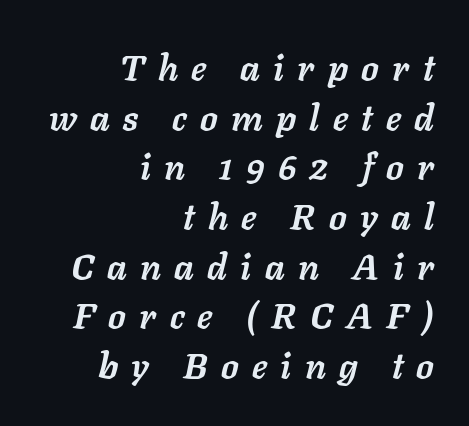
Rows of type keep a routine distance in the vertical direction. Thick stems and heavy bowls — unmistakably bold. Tall strokes in this sample are angled rather than plumb. Varying glyph widths throughout — classic text-font behaviour.
